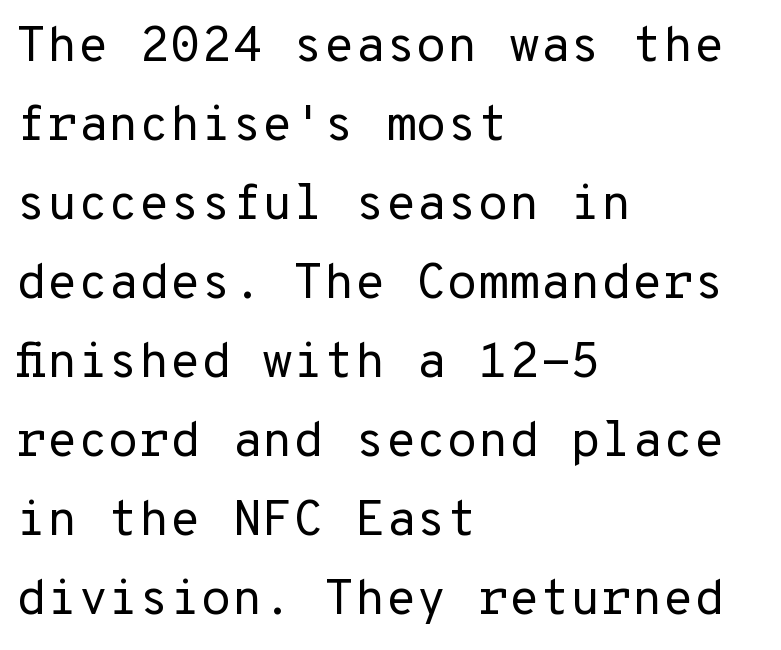
The image shows 50 px regular-weight sans-serif type, upright; set left-aligned, normal line spacing (1.58x), normal letter spacing, not underlined; low stroke contrast and a medium x-height.
